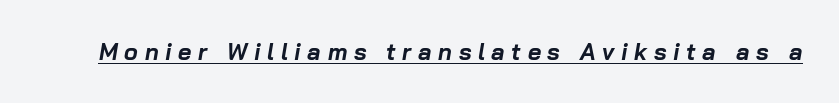
{"italic": "yes", "lean": "right", "slant_degrees": 10, "bold": "yes", "underline": "yes", "letter_spacing": "wide", "letter_spacing_em": 0.29, "glyph_px": 23}
